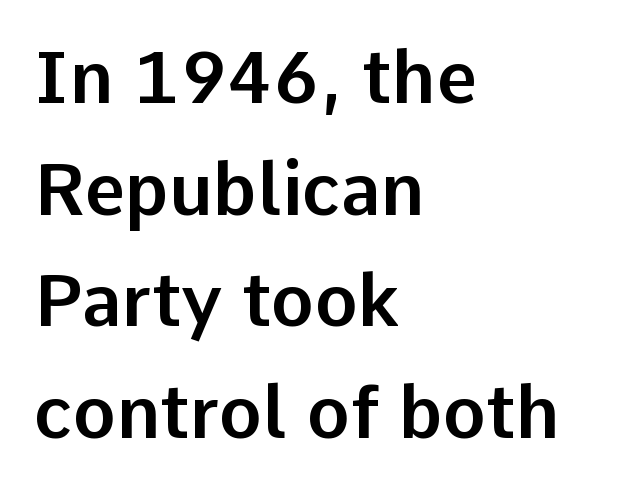
{"serif": "no", "italic": "no", "width": "normal", "stroke_contrast": "low", "x_height": "medium", "monospaced": "no", "underline": "no", "align": "left", "line_spacing": "normal", "line_spacing_ratio": 1.55, "letter_spacing": "normal", "letter_spacing_em": 0.0, "glyph_px": 72}
